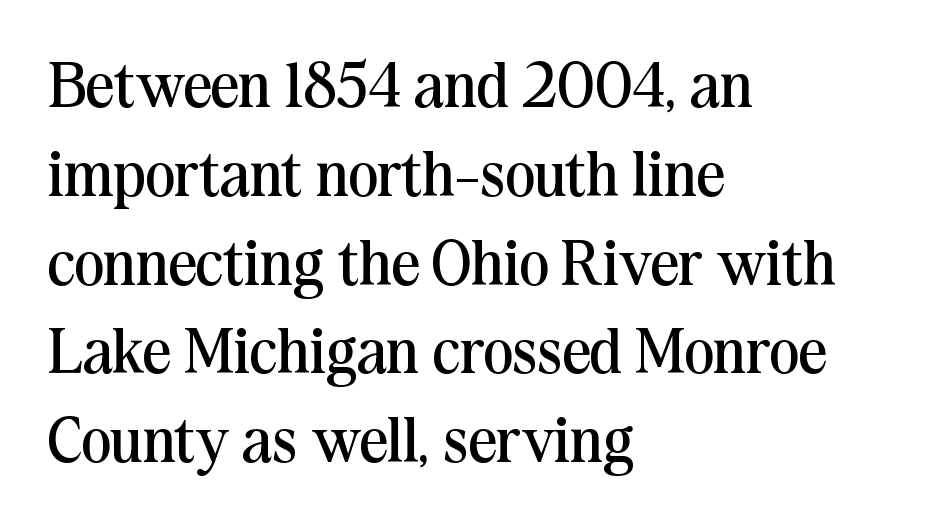
Q: Is the text bold? A: No.
Q: Is the text italic (slanted)? A: No, it is upright.
Q: Is the typeface a serif or a sans-serif typeface? A: Serif.
Q: Is the text underlined? A: No.
Q: How is the paragraph aligned? A: Left-aligned.
Q: Is the spacing between letters normal or unusually wide? A: Normal.
Q: Is the spacing between lines tight, normal or loose? A: Normal.
Q: Width (condensed, normal, or wide)? A: Normal.
Q: Stroke contrast? A: Medium.
Q: x-height? A: Medium.
Q: Monospaced? A: No.
